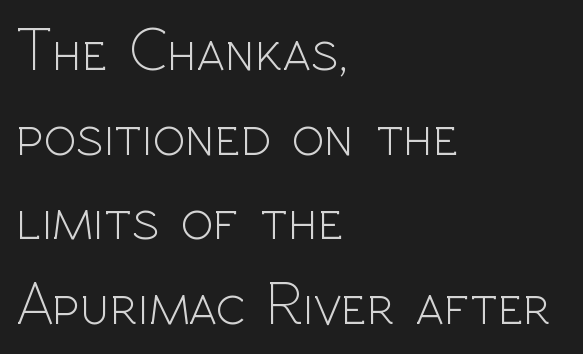
The image shows 60 px light sans-serif type, upright; set left-aligned, normal line spacing (1.41x), normal letter spacing, not underlined; a medium x-height.
